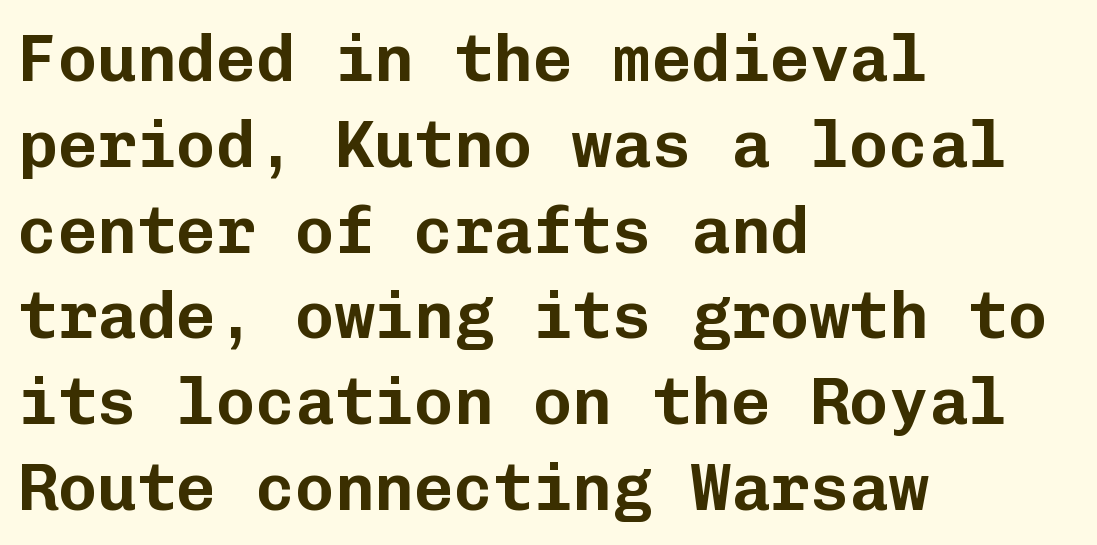
Quick note: underline off. Do the characters align in a grid? Yes, the font is monospaced. To sum up the face: it is a sans, with no serifs. These lines are set flush left with a ragged right edge.
